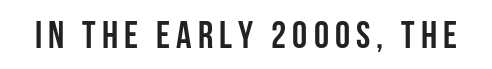
The image shows 38 px semibold, condensed sans-serif type, upright; set not underlined; low stroke contrast and a large x-height.
